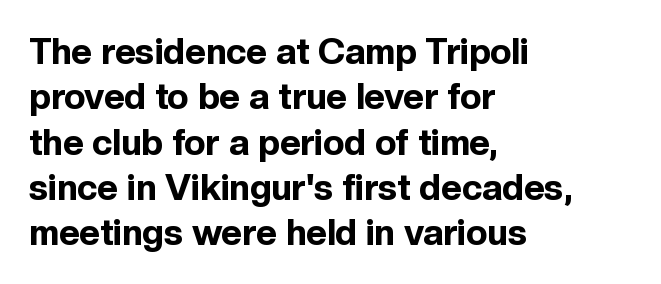
{"serif": "no", "italic": "no", "bold": "yes", "weight": "bold", "width": "normal", "x_height": "medium", "monospaced": "no", "underline": "no", "align": "left", "line_spacing": "normal", "line_spacing_ratio": 1.26, "letter_spacing": "normal", "letter_spacing_em": 0.0, "glyph_px": 36}
